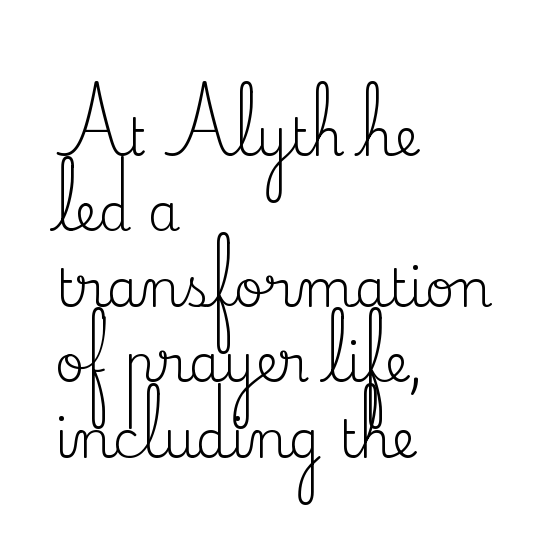
{"serif": "yes", "italic": "no", "bold": "no", "weight": "regular", "width": "normal", "stroke_contrast": "medium", "x_height": "small", "monospaced": "no", "underline": "no", "align": "left", "line_spacing": "normal", "line_spacing_ratio": 1.45, "letter_spacing": "normal", "letter_spacing_em": 0.0, "glyph_px": 52}
